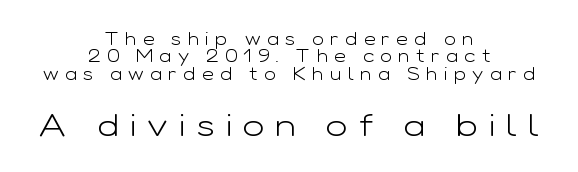
On a weight scale, this lands at 450 or below. You can tell from the bare stems that sans-serif type was used. The rendering positions every line midway between the sides. Any mark beneath the type? The region is blank. Every character sits straight up, as roman type does.
